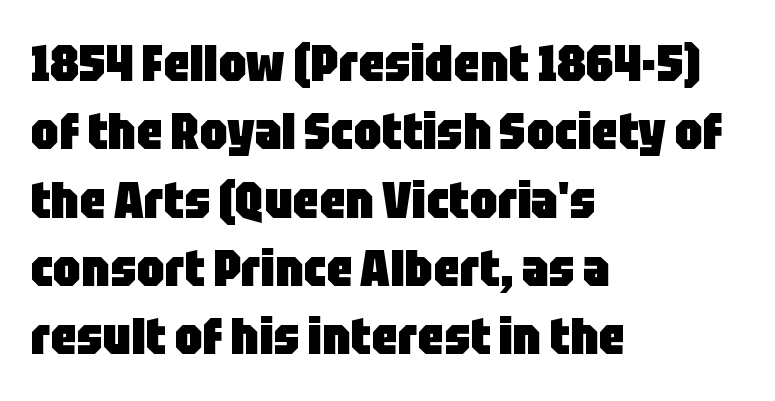
Q: Is the text bold? A: Yes.
Q: Is the text italic (slanted)? A: No, it is upright.
Q: Is the typeface a serif or a sans-serif typeface? A: Sans-serif.
Q: Is the text underlined? A: No.
Q: How is the paragraph aligned? A: Left-aligned.
Q: Is the spacing between letters normal or unusually wide? A: Normal.
Q: Is the spacing between lines tight, normal or loose? A: Normal.
Q: Width (condensed, normal, or wide)? A: Condensed.
Q: Stroke contrast? A: Low.
Q: x-height? A: Large.
Q: Monospaced? A: No.
